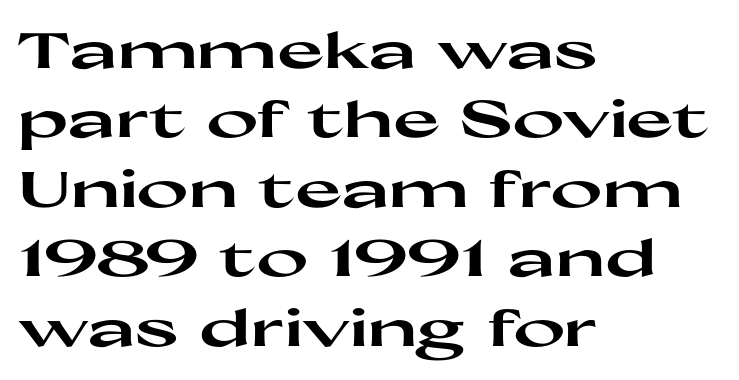
{"serif": "no", "italic": "no", "bold": "yes", "weight": "heavy", "width": "wide", "stroke_contrast": "high", "x_height": "medium", "monospaced": "no", "underline": "no", "align": "left", "line_spacing": "normal", "line_spacing_ratio": 1.39, "letter_spacing": "normal", "letter_spacing_em": 0.0, "glyph_px": 50}
